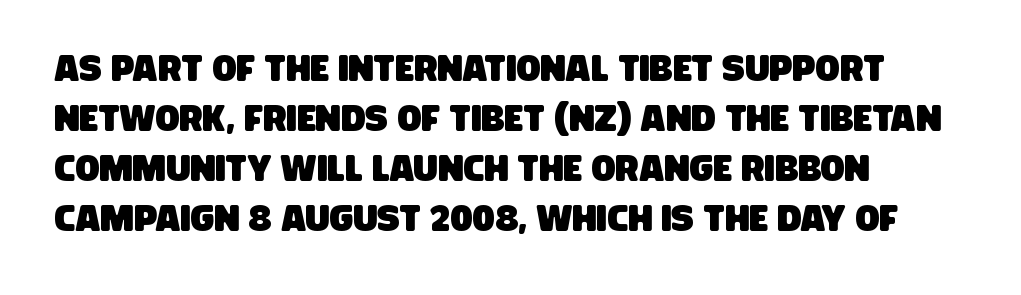
{"serif": "no", "width": "condensed", "stroke_contrast": "low", "x_height": "large", "monospaced": "no", "underline": "no", "align": "left", "line_spacing": "normal", "line_spacing_ratio": 1.39, "letter_spacing": "normal", "letter_spacing_em": 0.0, "glyph_px": 36}
